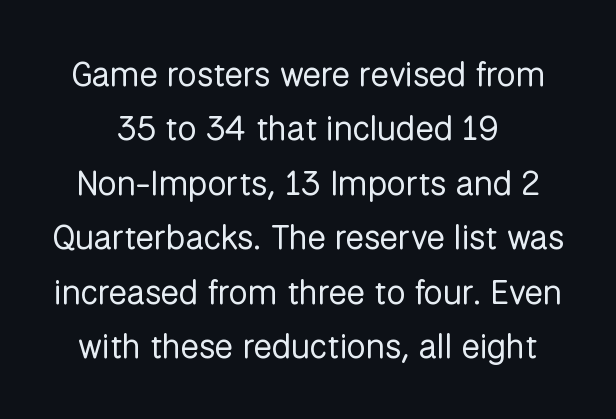
The gap between lines stays unmarked. Serif or sans? Sans — the stroke terminals are bare. Honestly, the letter spacing is just normal — you wouldn't notice it. Every stem runs plumb, perpendicular to the baseline. Typeset on center — no edge is straight. The passage shown is typed in a proportional face where columns would drift.
